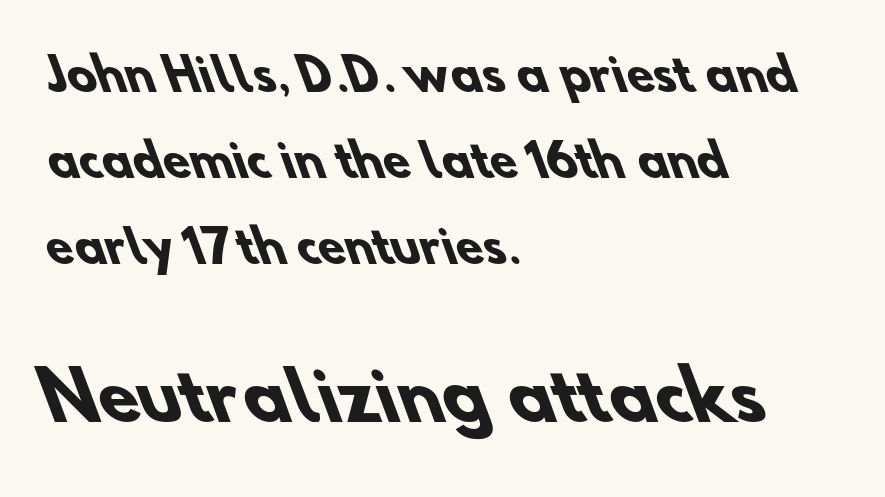
Q: Is the text bold? A: Yes.
Q: Is the typeface a serif or a sans-serif typeface? A: Sans-serif.
Q: Is the text underlined? A: No.
Q: How is the paragraph aligned? A: Left-aligned.
Q: Is the spacing between letters normal or unusually wide? A: Normal.
Q: Is the spacing between lines tight, normal or loose? A: Loose.
Q: Which block of text is set in a larger size, the first (top) or the second (bottom)? A: The second (bottom) one.
Q: Width (condensed, normal, or wide)? A: Normal.
Q: Stroke contrast? A: Low.
Q: x-height? A: Small.
Q: Monospaced? A: No.
